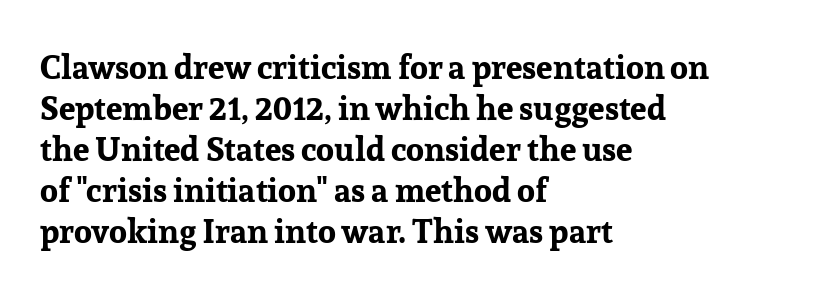
The text was rendered using a seriffed face with decorative stroke endings. Here the designer chose a conventional face with non-uniform glyph widths. Every letter is thick-stroked: bold, no question. Underline: absent. What stands out about the letter spacing? Nothing — it is the standard amount.
